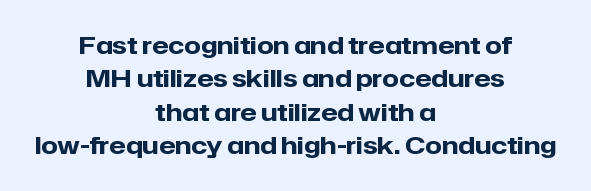
The image shows 24 px bold type, upright; set centered, normal line spacing (1.39x), normal letter spacing, not underlined.
